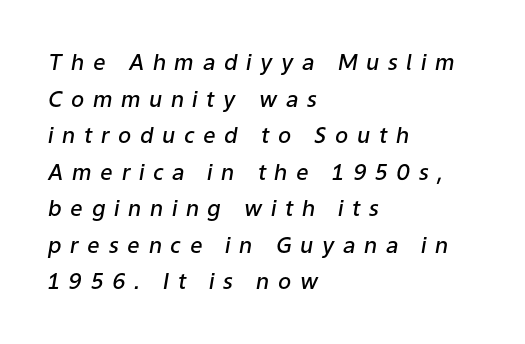
Q: Is the text bold? A: Semi-bold.
Q: Is the text italic (slanted)? A: Yes, it leans right by about 9 degrees.
Q: Is the text underlined? A: No.
Q: How is the paragraph aligned? A: Left-aligned.
Q: Is the spacing between letters normal or unusually wide? A: Unusually wide.
Q: Is the spacing between lines tight, normal or loose? A: Normal.
